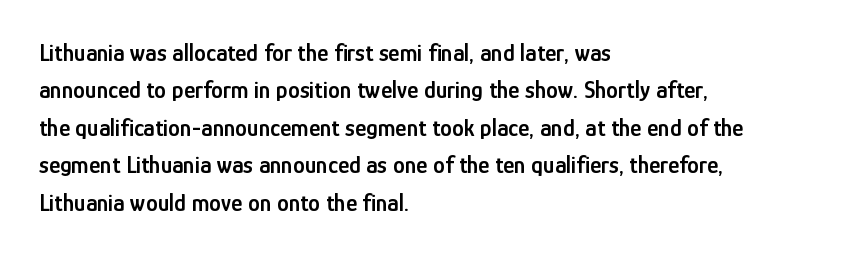
{"italic": "no", "bold": "semi", "underline": "no", "align": "left", "line_spacing": "normal", "line_spacing_ratio": 1.56, "letter_spacing": "normal", "letter_spacing_em": 0.0, "glyph_px": 24}
